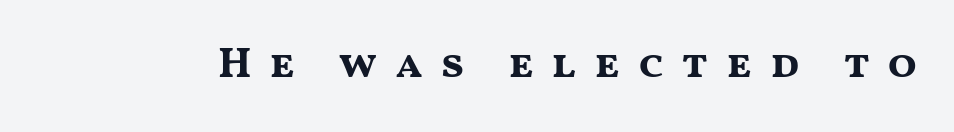
Each word looks stretched out because of the extra space between its letters. Anything drawn beneath the words? Only blank space. Varying glyph widths throughout — classic text-font behaviour. Heavy, bold letterforms. Does the lettering tilt? It doesn't — this is upright. Grotesque or geometric, the face here clearly has no serifs.
